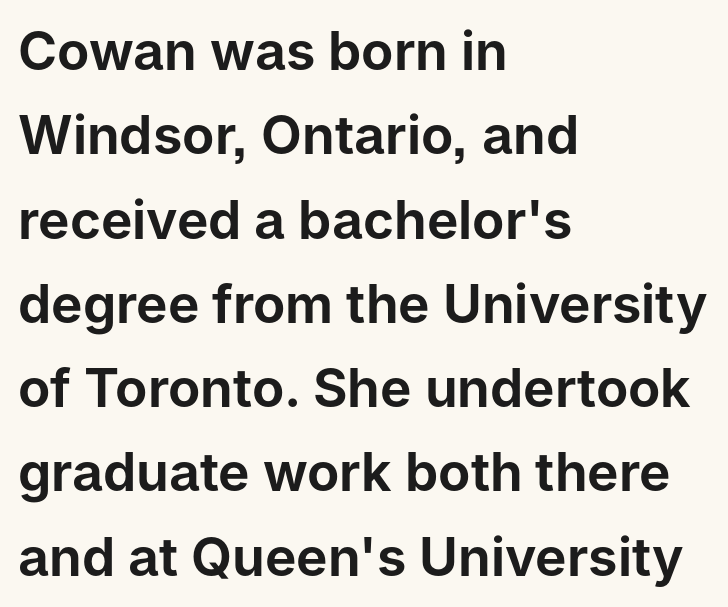
{"serif": "no", "italic": "no", "width": "normal", "stroke_contrast": "low", "x_height": "medium", "monospaced": "no", "underline": "no", "align": "left", "line_spacing": "normal", "line_spacing_ratio": 1.59, "letter_spacing": "normal", "letter_spacing_em": 0.0, "glyph_px": 53}
